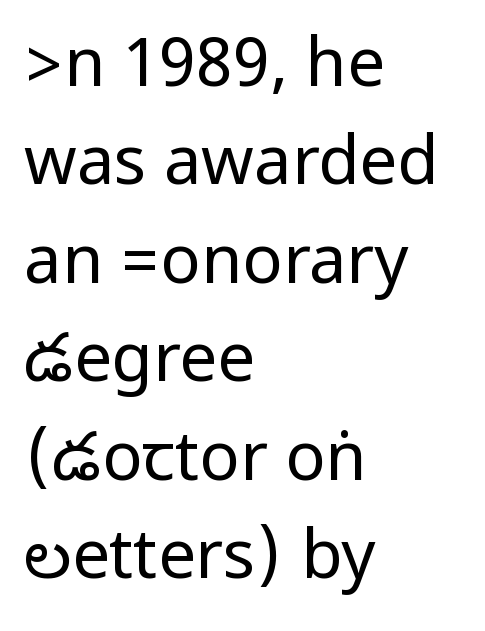
Serifs: no, the terminals of the letterforms are clean. The letters stand straight up with perfectly vertical stems. Glance below the letters and you will spot only blank space. These lines are set flush left with a ragged right edge. The gaps between neighbouring characters are ordinary and unremarkable.
